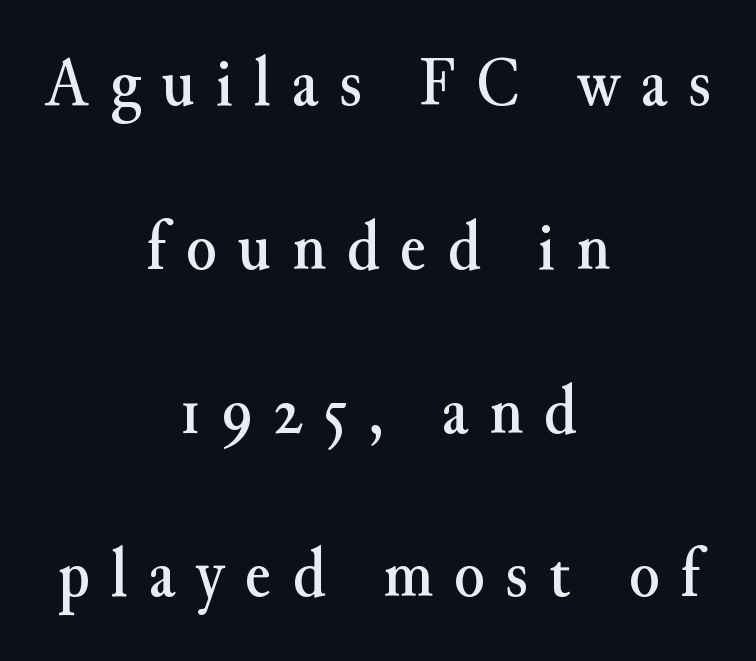
The passage shown is typed in a proportional face where columns would drift. Honestly, there is no underline to notice here at all. Centered paragraph, ragged on both sides. The typography opts for an upright posture over an oblique one. Students, observe: this is what heavily led, spacious text looks like. Someone cranked the tracking dial way up on this one.
